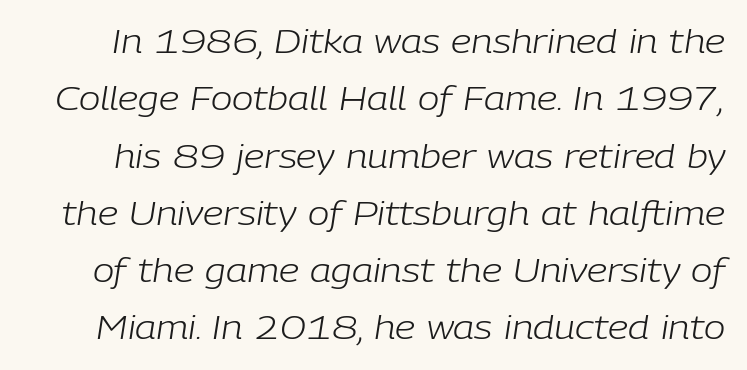
The letterforms sit at book weight or below. Inter-character spacing is left at the font's built-in metrics. Spacing verdict: proportional, widths tailored to each character. This rendering features lettering with no underline. Compared with ordinary roman type, these characters are visibly tilted.
